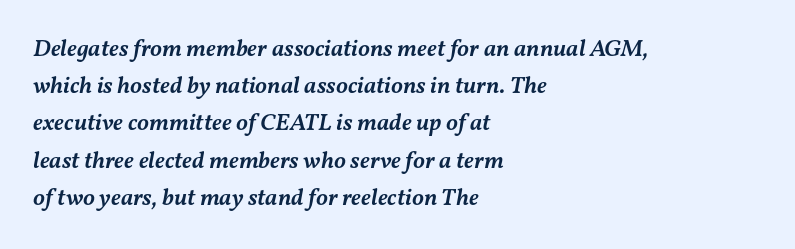
Q: Is the text bold? A: Semi-bold.
Q: Is the text italic (slanted)? A: Yes, it leans right by about 11 degrees.
Q: Is the text underlined? A: No.
Q: How is the paragraph aligned? A: Left-aligned.
Q: Is the spacing between letters normal or unusually wide? A: Normal.
Q: Is the spacing between lines tight, normal or loose? A: Normal.
